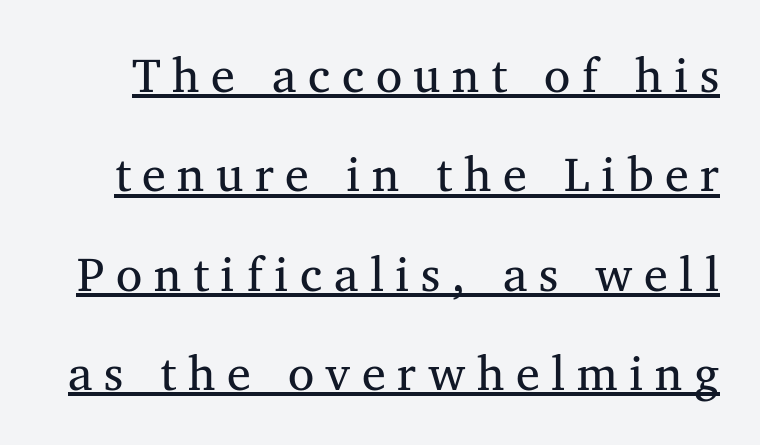
The image shows 48 px regular-weight serif type, upright; set loose line spacing (2.07x), unusually wide letter spacing (+0.24 em), underlined; medium stroke contrast and a medium x-height.
